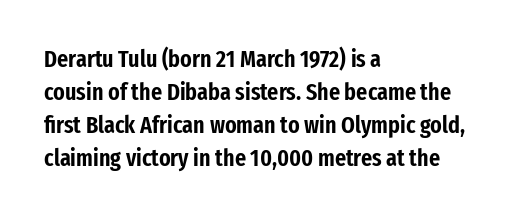
Q: Is the text italic (slanted)? A: No, it is upright.
Q: Is the text underlined? A: No.
Q: How is the paragraph aligned? A: Left-aligned.
Q: Is the spacing between letters normal or unusually wide? A: Normal.
Q: Is the spacing between lines tight, normal or loose? A: Normal.
